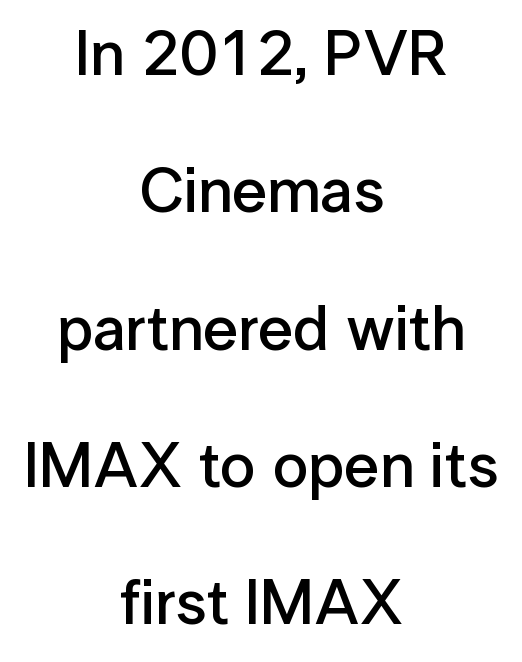
Q: Is the text bold? A: Semi-bold.
Q: Is the text italic (slanted)? A: No, it is upright.
Q: Is the typeface a serif or a sans-serif typeface? A: Sans-serif.
Q: Is the text underlined? A: No.
Q: How is the paragraph aligned? A: Centered.
Q: Is the spacing between letters normal or unusually wide? A: Normal.
Q: Is the spacing between lines tight, normal or loose? A: Loose.
Q: Width (condensed, normal, or wide)? A: Normal.
Q: Stroke contrast? A: Low.
Q: x-height? A: Medium.
Q: Monospaced? A: No.
